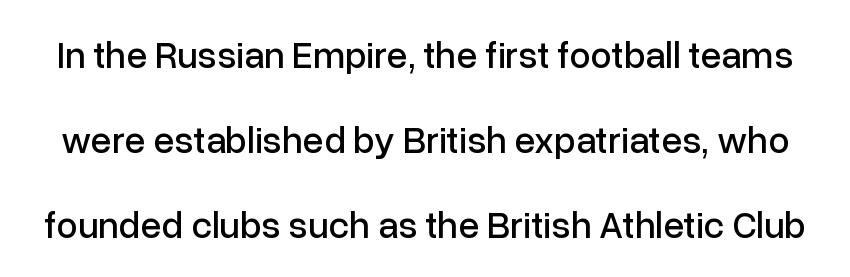
Q: Is the text italic (slanted)? A: No, it is upright.
Q: Is the typeface a serif or a sans-serif typeface? A: Sans-serif.
Q: Is the text underlined? A: No.
Q: Is the spacing between letters normal or unusually wide? A: Normal.
Q: Is the spacing between lines tight, normal or loose? A: Loose.
Q: Width (condensed, normal, or wide)? A: Normal.
Q: Stroke contrast? A: Low.
Q: x-height? A: Medium.
Q: Monospaced? A: No.
